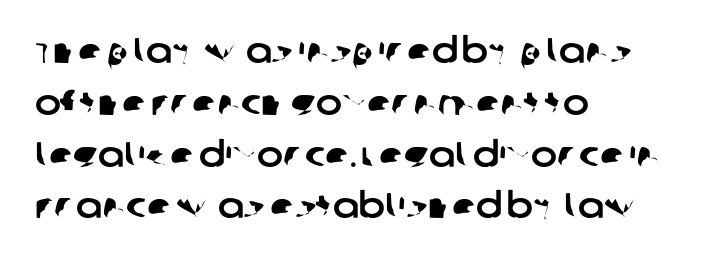
Is this a fixed-width face? No — the glyphs have proportional, varying widths. Grotesque or geometric, the face here clearly has no serifs. The letterforms sit shoulder to shoulder at normal distance. The string is rendered with underlining switched off. These lines sit exactly where default settings would place them.
